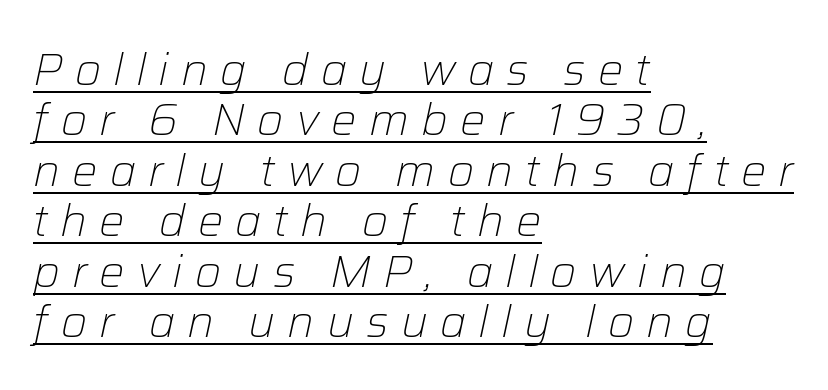
The image shows 45 px light type, italic (leaning right); set left-aligned, tight line spacing (1.12x), unusually wide letter spacing (+0.27 em), underlined; low stroke contrast and a medium x-height.
